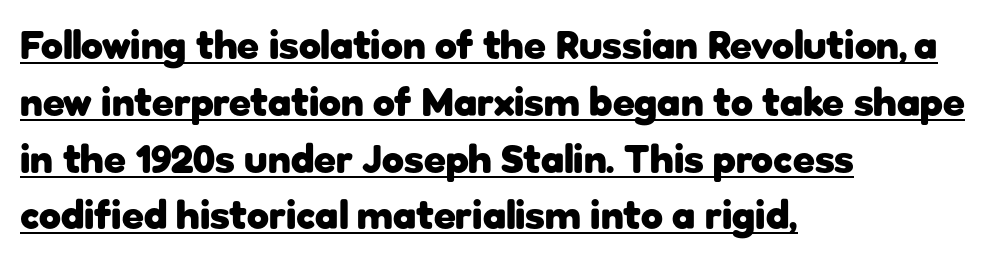
The image shows 40 px heavy sans-serif type, upright; set left-aligned, normal line spacing (1.42x), normal letter spacing, underlined; low stroke contrast and a medium x-height.
